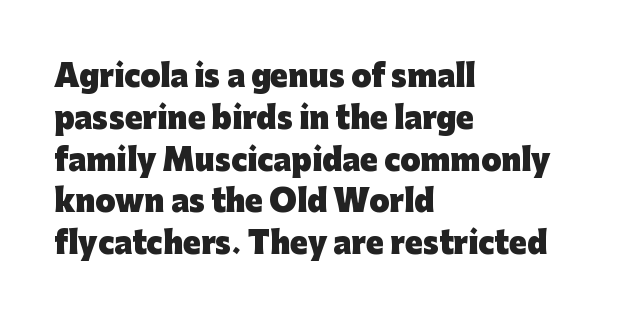
Words appear dense and cohesive because spacing is normal. Unlike a traditional serif, this face leaves its strokes unadorned. The lines sit at an ordinary, default distance from one another. Horizontally, the lines are justified to the leading edge only. Chunky letters — that's bold for sure.
